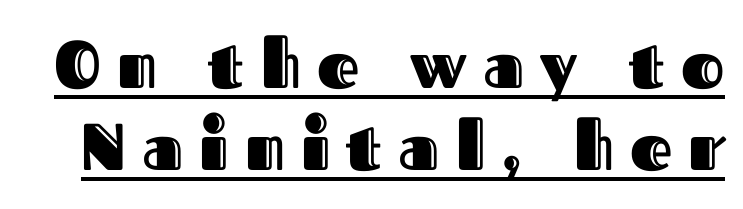
{"italic": "no", "width": "normal", "x_height": "medium", "monospaced": "no", "underline": "yes", "line_spacing_ratio": 1.24, "letter_spacing": "wide", "letter_spacing_em": 0.24, "glyph_px": 66}
